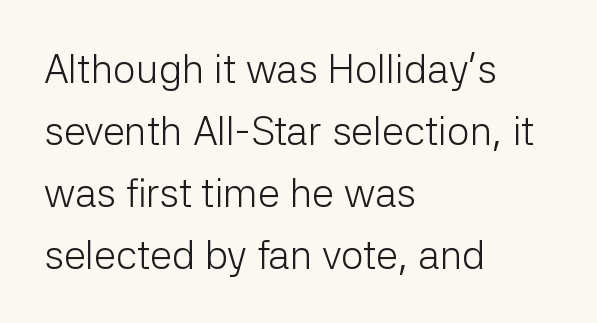
The passage shown is not underscored anywhere. These glyphs show unthickened strokes, regular width or finer. Vertical strokes here are truly vertical. Varying glyph widths throughout — classic text-font behaviour. Letterform terminals end flat and unadorned throughout the passage.
